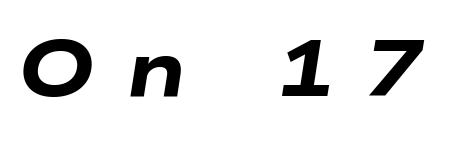
{"italic": "yes", "lean": "right", "slant_degrees": 9, "bold": "yes", "weight": "heavy", "width": "wide", "stroke_contrast": "low", "x_height": "medium", "monospaced": "no", "underline": "no", "letter_spacing": "wide", "letter_spacing_em": 0.4, "glyph_px": 78}
